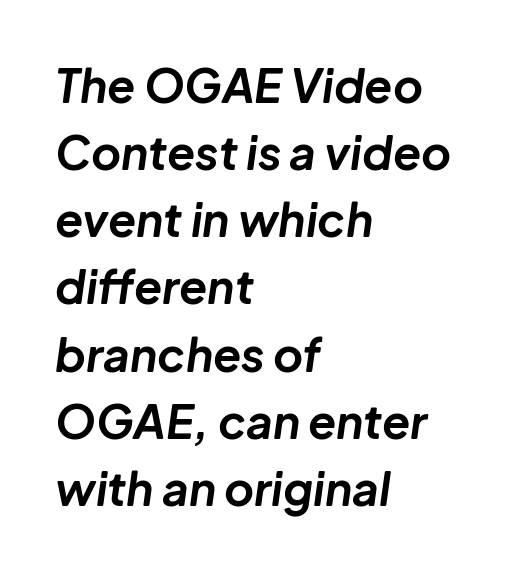
{"italic": "yes", "lean": "right", "slant_degrees": 8, "bold": "yes", "weight": "bold", "width": "normal", "stroke_contrast": "low", "x_height": "medium", "monospaced": "no", "underline": "no", "align": "left", "line_spacing": "normal", "line_spacing_ratio": 1.46, "letter_spacing": "normal", "letter_spacing_em": 0.0, "glyph_px": 46}
